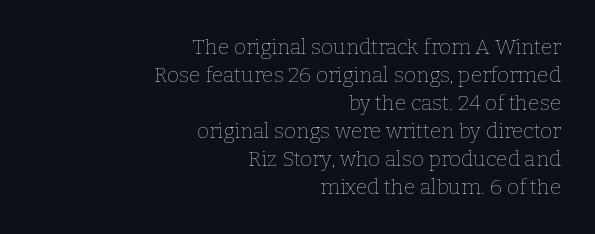
Think standard paragraph weight, or any step lighter than that. Characters follow at the spacing the type designer built in. The space between consecutive lines is moderate. Unlike italic type, these characters show no tilt at all.
